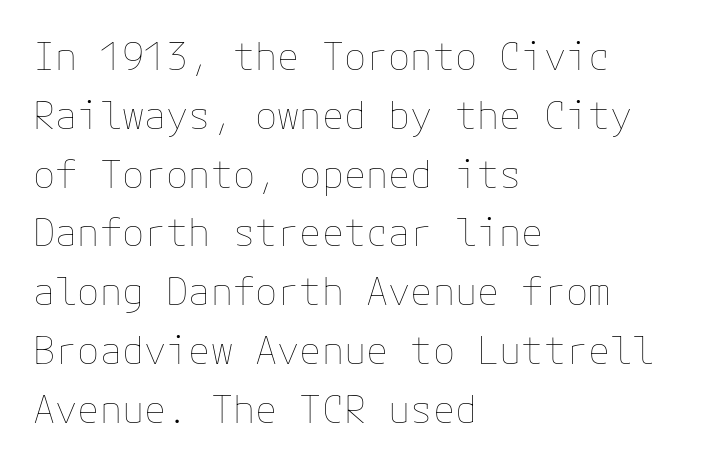
{"italic": "no", "bold": "no", "weight": "thin", "width": "normal", "stroke_contrast": "low", "x_height": "medium", "underline": "no", "align": "left", "line_spacing": "normal", "line_spacing_ratio": 1.59, "letter_spacing": "normal", "letter_spacing_em": 0.0, "glyph_px": 37}
